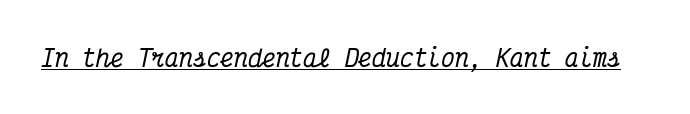
{"italic": "yes", "lean": "right", "slant_degrees": 12, "underline": "yes", "letter_spacing": "normal", "letter_spacing_em": 0.0, "glyph_px": 23}
